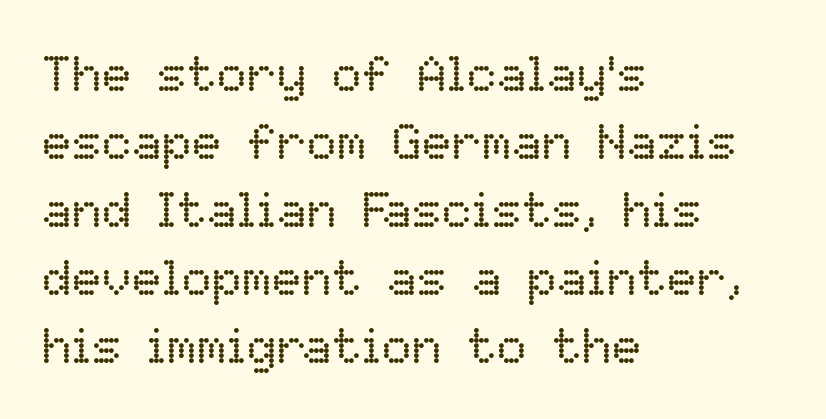
The image shows 50 px regular-weight type, upright; set left-aligned, normal line spacing (1.36x), normal letter spacing, not underlined; low stroke contrast and a medium x-height.
